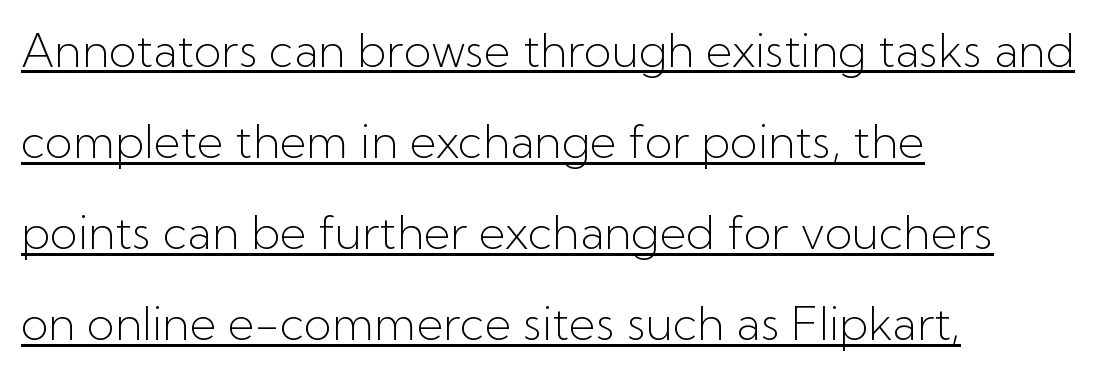
{"serif": "no", "italic": "no", "bold": "no", "weight": "light", "width": "normal", "stroke_contrast": "low", "x_height": "medium", "monospaced": "no", "underline": "yes", "align": "left", "line_spacing": "loose", "line_spacing_ratio": 1.98, "letter_spacing": "normal", "letter_spacing_em": 0.0, "glyph_px": 46}
